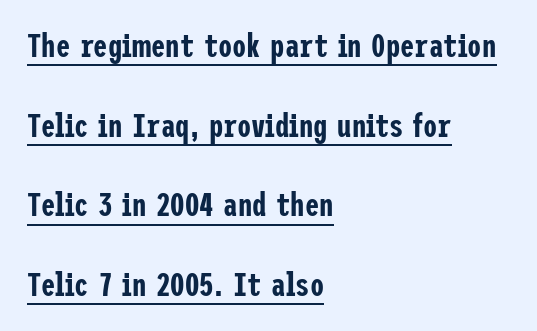
The image shows 32 px condensed sans-serif type, upright; set left-aligned, loose line spacing (2.49x), normal letter spacing, underlined; low stroke contrast and a medium x-height.
